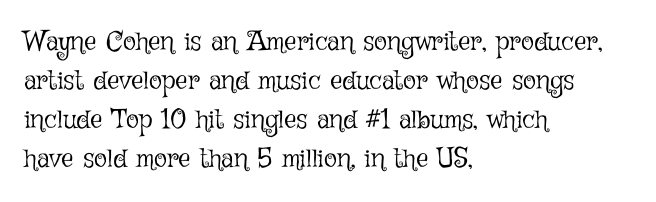
The image shows 27 px text type, upright; set left-aligned, normal line spacing (1.44x), normal letter spacing, not underlined.
